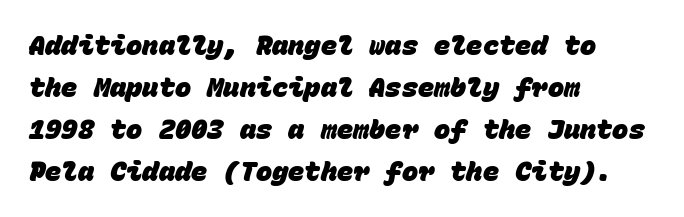
Every row of glyphs begins at an identical x-position on the left. Just letters on the line, the space beneath them empty. This block has exactly the height ordinary leading produces. The rendering uses a bold face; every stroke is thick and dark.
